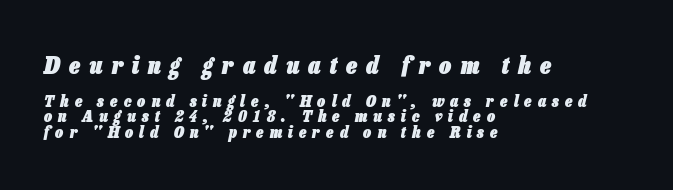
{"italic": "yes", "lean": "right", "slant_degrees": 13, "bold": "yes", "underline": "no", "align": "left", "line_spacing": "tight", "line_spacing_ratio": 0.98, "letter_spacing": "wide", "letter_spacing_em": 0.38, "larger_block": "first", "size_ratio": 1.5, "glyph_px": 24}
